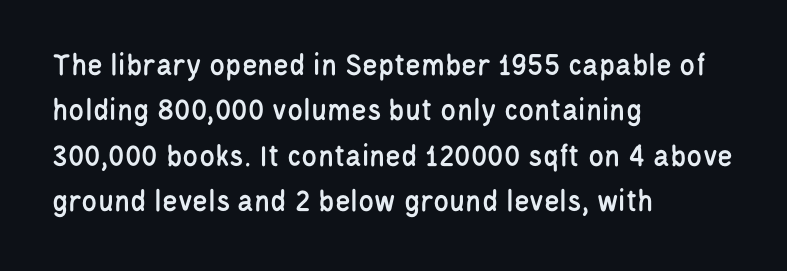
The image shows 32 px condensed sans-serif type, upright; set left-aligned, normal line spacing (1.42x), normal letter spacing, not underlined; low stroke contrast and a large x-height.
